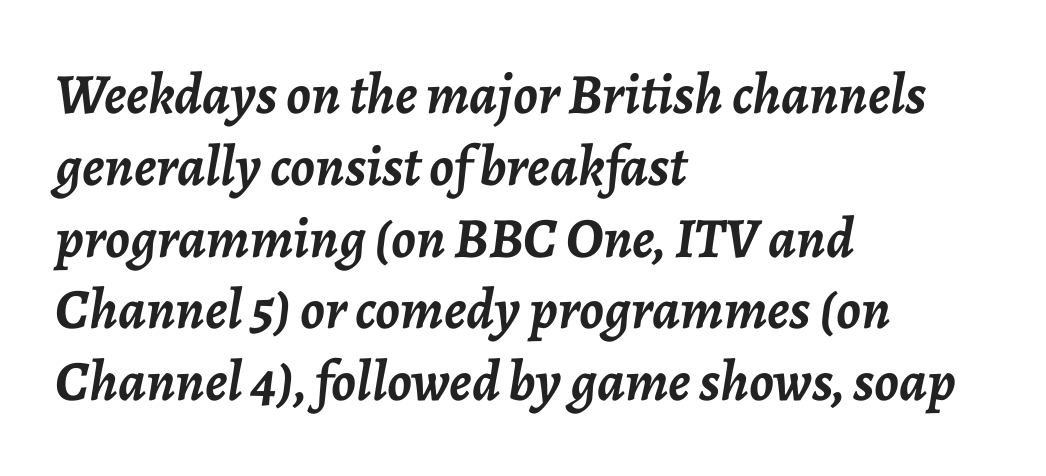
The block of text has a typical density, with ordinary space between rows. Characters follow at the spacing the type designer built in. Heavy, bold letterforms. Does the copy run flush right? No — it runs flush left. Descender tails drop into unmarked territory. This is oblique type, the kind used for emphasis or titles.
